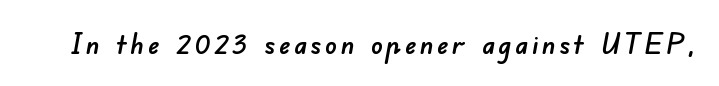
The image shows 29 px sans-serif type; set not underlined; low stroke contrast and a small x-height.
